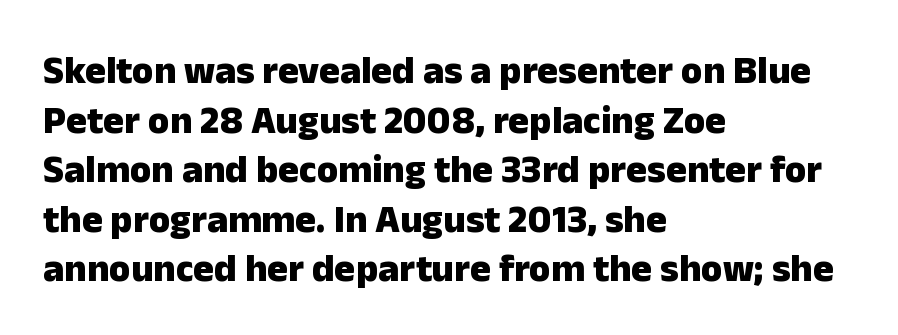
{"serif": "no", "italic": "no", "bold": "yes", "weight": "heavy", "width": "normal", "stroke_contrast": "low", "x_height": "medium", "monospaced": "no", "underline": "no", "align": "left", "line_spacing": "normal", "line_spacing_ratio": 1.27, "letter_spacing": "normal", "letter_spacing_em": 0.0, "glyph_px": 39}
